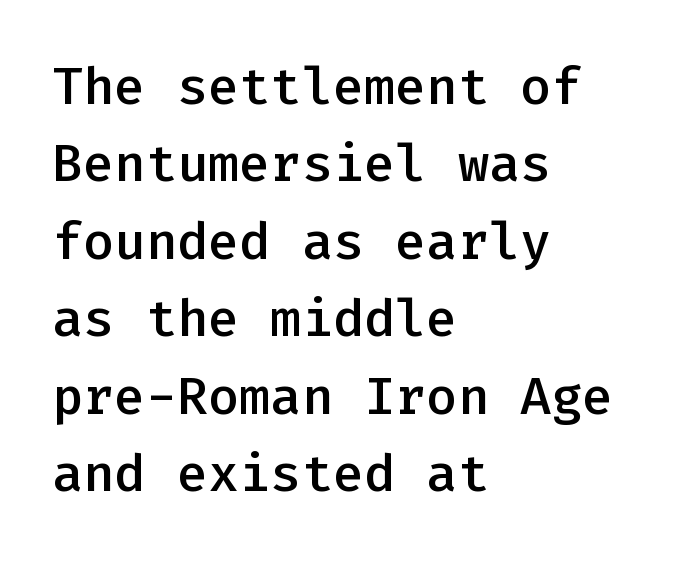
{"serif": "no", "italic": "no", "bold": "semi", "weight": "semibold", "width": "normal", "stroke_contrast": "low", "x_height": "medium", "monospaced": "yes", "underline": "no", "align": "left", "line_spacing": "normal", "line_spacing_ratio": 1.49, "letter_spacing": "normal", "letter_spacing_em": 0.0, "glyph_px": 52}
